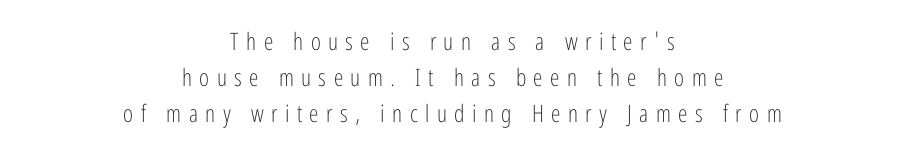
Q: Is the text bold? A: No.
Q: Is the text italic (slanted)? A: No, it is upright.
Q: Is the text underlined? A: No.
Q: How is the paragraph aligned? A: Centered.
Q: Is the spacing between letters normal or unusually wide? A: Unusually wide.
Q: Is the spacing between lines tight, normal or loose? A: Normal.
